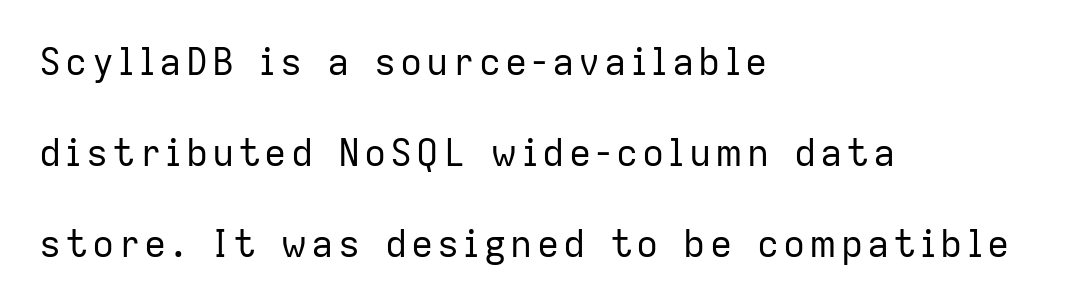
The face used here is proportionally spaced, like ordinary book or web type. On a weight scale, this lands at 450 or below. Honestly, there is no underline to notice here at all. The passage shown is typeset with a sans-serif family.
